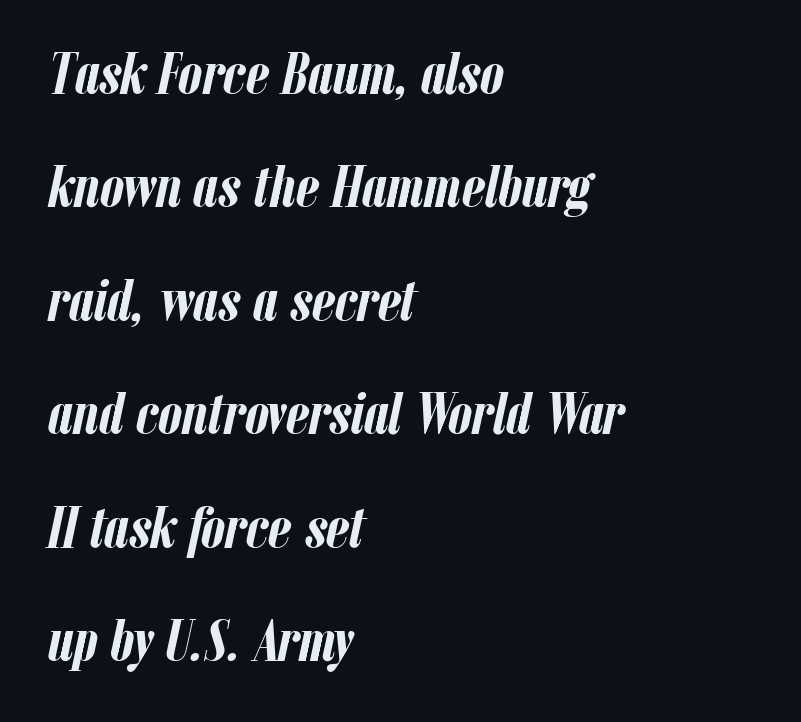
The image shows 60 px semibold, condensed type, italic (leaning right); set left-aligned, line spacing 1.89x, normal letter spacing, not underlined; low stroke contrast and a medium x-height.
